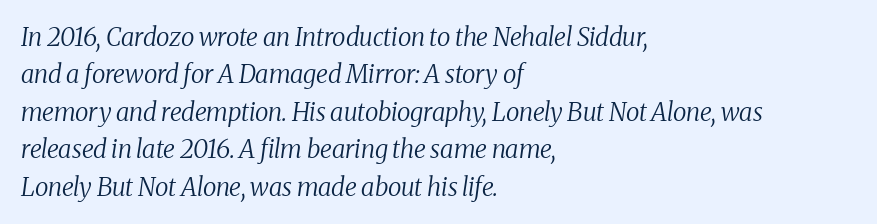
The image shows 25 px text type, italic (leaning right); set left-aligned, normal line spacing (1.5x), normal letter spacing, not underlined.
